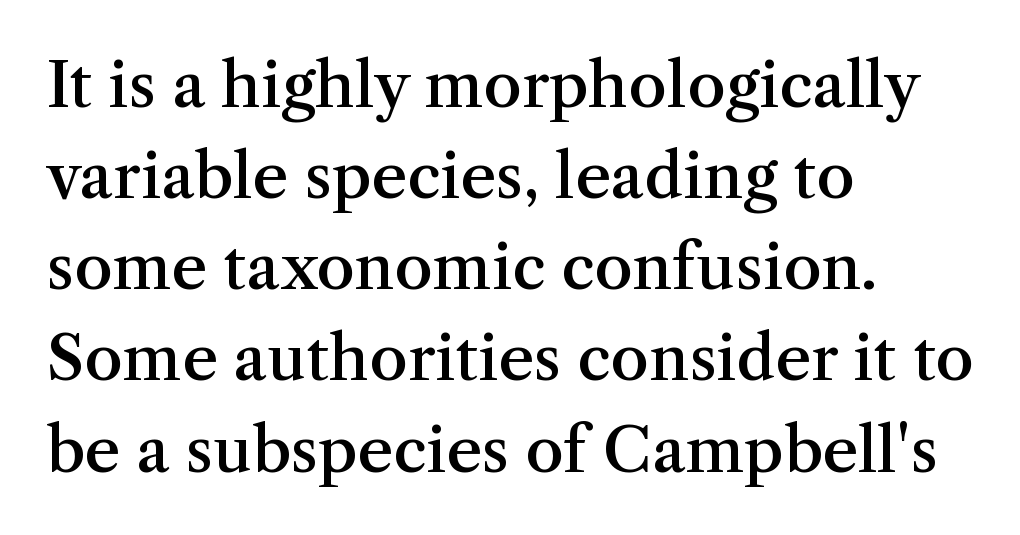
{"serif": "yes", "italic": "no", "bold": "semi", "weight": "semibold", "width": "normal", "stroke_contrast": "medium", "x_height": "medium", "monospaced": "no", "underline": "no", "align": "left", "line_spacing": "normal", "line_spacing_ratio": 1.47, "letter_spacing": "normal", "letter_spacing_em": 0.0, "glyph_px": 62}
